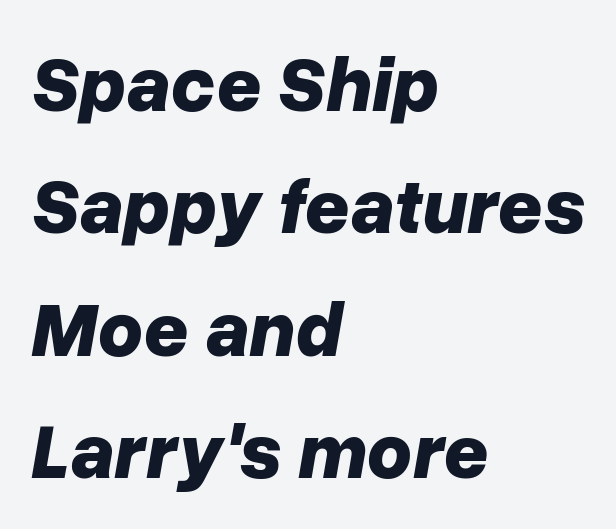
Q: Is the text bold? A: Yes.
Q: Is the text italic (slanted)? A: Yes, it leans right by about 10 degrees.
Q: Is the text underlined? A: No.
Q: How is the paragraph aligned? A: Left-aligned.
Q: Is the spacing between letters normal or unusually wide? A: Normal.
Q: Is the spacing between lines tight, normal or loose? A: Normal.
Q: Width (condensed, normal, or wide)? A: Normal.
Q: Stroke contrast? A: Low.
Q: x-height? A: Medium.
Q: Monospaced? A: No.
